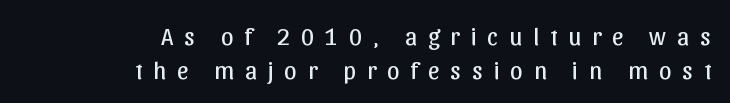
{"italic": "no", "bold": "no", "underline": "no", "align": "right", "line_spacing": "normal", "line_spacing_ratio": 1.36, "letter_spacing": "wide", "letter_spacing_em": 0.43, "glyph_px": 25}
